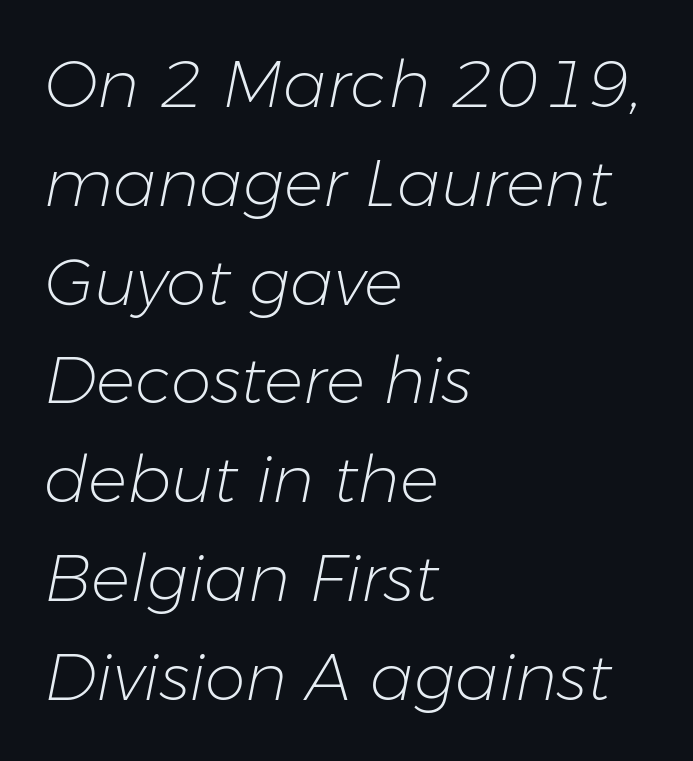
The letterforms sit at book weight or below. The face used here is proportionally spaced, like ordinary book or web type. Compared with typical body copy, the letter spacing here is the same. The glyphs look as if they've been sheared to an angle.
